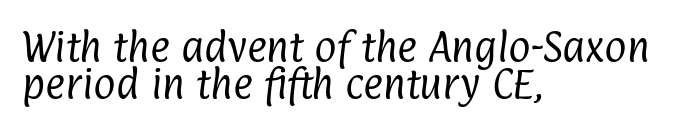
{"serif": "no", "bold": "no", "weight": "regular", "width": "condensed", "stroke_contrast": "low", "x_height": "medium", "monospaced": "no", "underline": "no", "align": "left", "line_spacing": "tight", "line_spacing_ratio": 1.08, "letter_spacing": "normal", "letter_spacing_em": 0.0, "glyph_px": 34}
